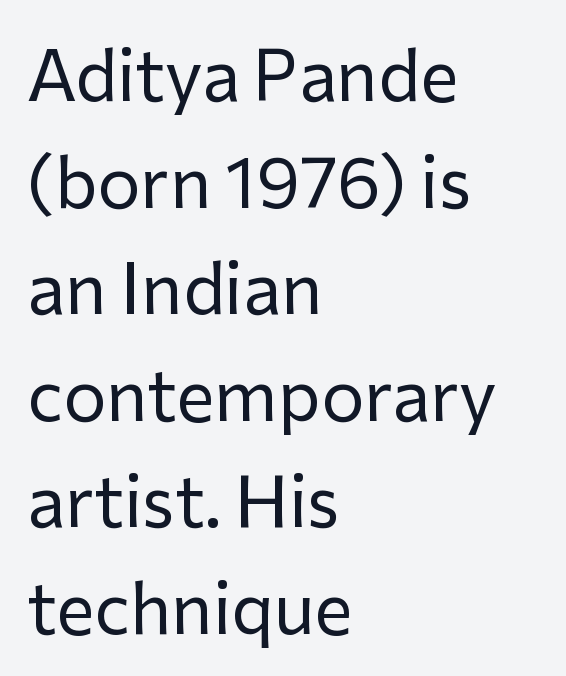
The image shows 72 px regular-weight sans-serif type, upright; set left-aligned, normal line spacing (1.48x), normal letter spacing, not underlined; low stroke contrast and a medium x-height.
